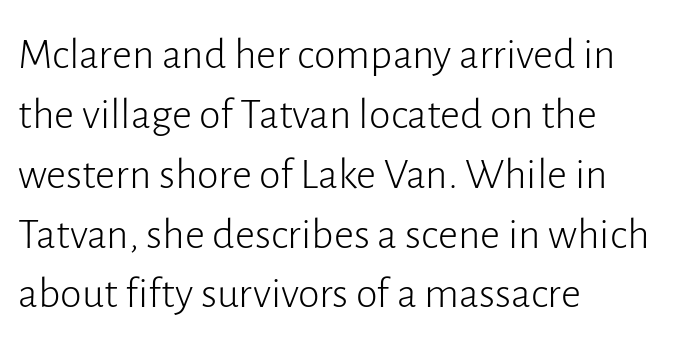
How are the letters spaced? Ordinarily, with no added tracking. Nothing heavy about these letters — not bold at all. Think of a printed novel: that variable character pitch is what you see here. The leading is moderate, giving the passage an even texture. One-word summary of the alignment: left.
